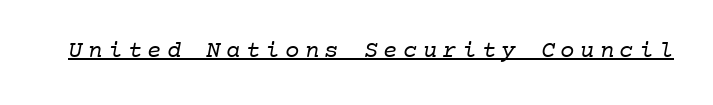
{"bold": "no", "underline": "yes", "letter_spacing": "wide", "letter_spacing_em": 0.22, "glyph_px": 24}
